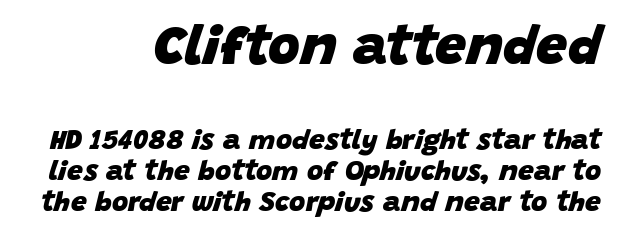
Tightly led — the rows are bunched. Is the block centered? No — it sits flush against the right margin. The letterforms sit shoulder to shoulder at normal distance. Quick note: italic.
